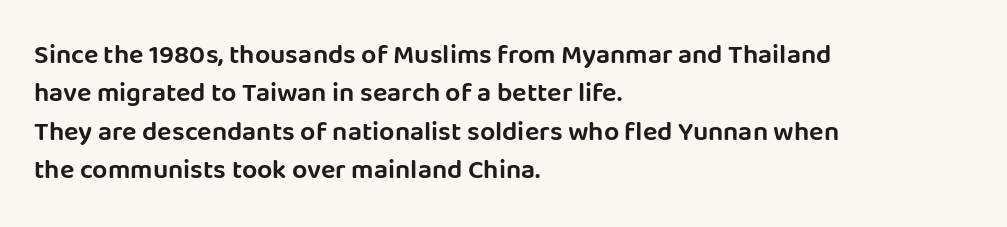
Compared with typical paragraphs, the rows here are spaced about the same. Posture: straight, roman, zero tilt. Inter-character spacing is left at the font's built-in metrics. The space beneath each line is pristine and unruled. The compositor pushed each line to the left boundary.
